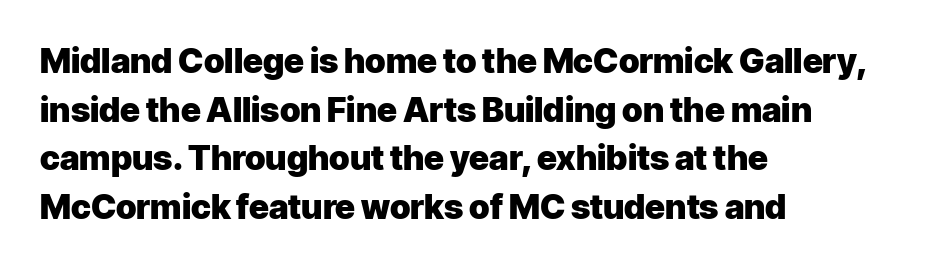
Q: Is the text bold? A: Yes.
Q: Is the text italic (slanted)? A: No, it is upright.
Q: Is the typeface a serif or a sans-serif typeface? A: Sans-serif.
Q: Is the text underlined? A: No.
Q: How is the paragraph aligned? A: Left-aligned.
Q: Is the spacing between letters normal or unusually wide? A: Normal.
Q: Is the spacing between lines tight, normal or loose? A: Normal.
Q: Width (condensed, normal, or wide)? A: Normal.
Q: Stroke contrast? A: Low.
Q: x-height? A: Medium.
Q: Monospaced? A: No.
